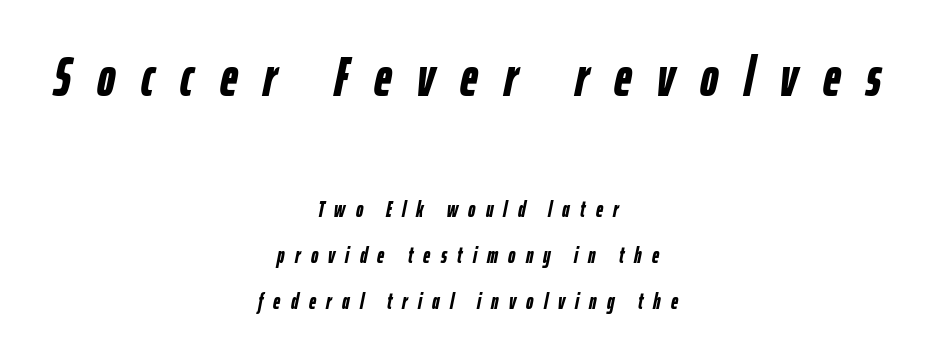
Line starts and ends both wander, symmetrically. Is the type bold? Yes — the strokes are clearly thick and heavy. If you measured baseline to baseline, you'd find a long distance. The designer gave the opening block more size than the closing block. Decoration check: the copy has no underline.
